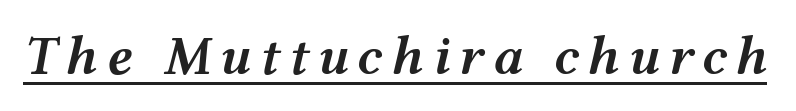
The image shows 56 px semibold, wide type, italic (leaning right); set underlined; medium stroke contrast and a medium x-height.
